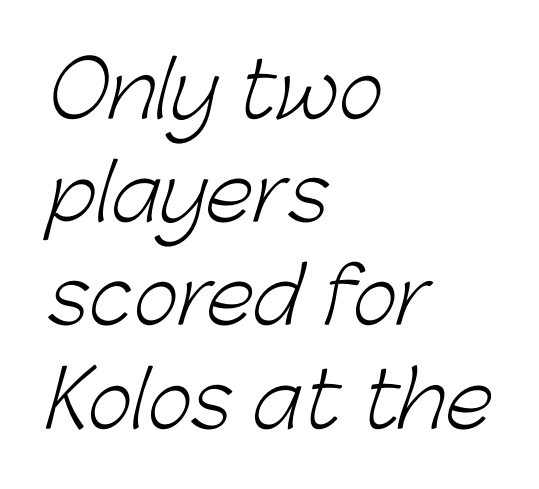
The letters advance in unequal steps, a hallmark of proportional type. Classification — sans serif. Is the letter spacing exaggerated? No — it looks like the ordinary default. Horizontally, the lines are justified to the leading edge only. The typesetting does not lean heavy: it is not bold. The string is rendered with underlining switched off.
